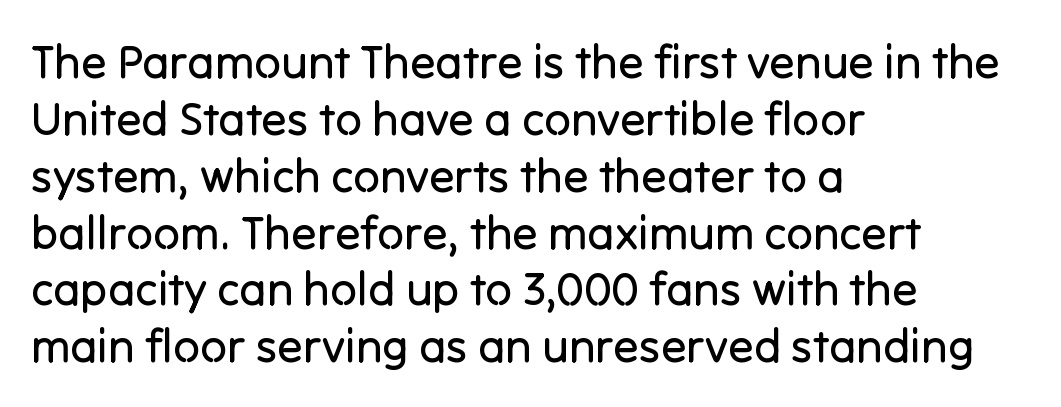
Q: Is the text bold? A: No.
Q: Is the text italic (slanted)? A: No, it is upright.
Q: Is the typeface a serif or a sans-serif typeface? A: Sans-serif.
Q: Is the text underlined? A: No.
Q: How is the paragraph aligned? A: Left-aligned.
Q: Is the spacing between letters normal or unusually wide? A: Normal.
Q: Width (condensed, normal, or wide)? A: Normal.
Q: Stroke contrast? A: Low.
Q: x-height? A: Medium.
Q: Monospaced? A: No.
